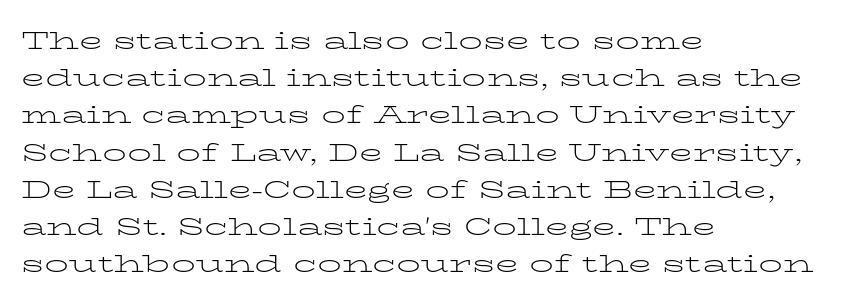
Ordinary non-slanted type is in use. This sample uses plain, unmodified letter spacing. Has an underline been added? It has not. The designer left line spacing at the default. The cut favours lightness, reaching ordinary text weight at its darkest. Layout note: lines flush left.
